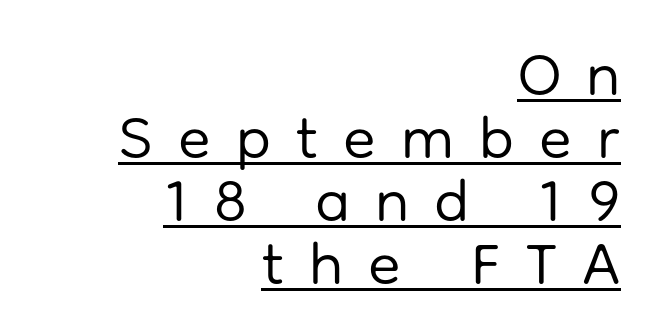
Character widths vary here, with narrow letters taking less room than wide ones. Leading: reduced. A roman cut, with each character standing at attention. The passage shown is not bold in any degree. The rendering shows plain stroke endings on the letterforms — a sans-serif design. These lines stack with their right ends in a neat column.
